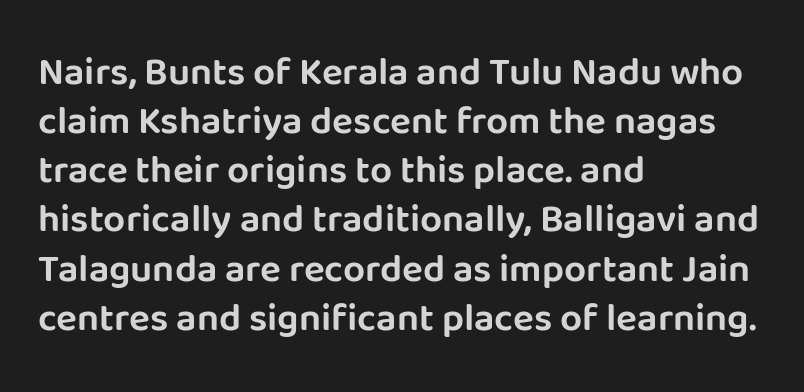
The typeface chosen for these lines omits serifs. Between one letter and the next there's only the usual sliver of space. Beneath every word, the page is bare. Style check: upright. A typesetter would call this proportional, since set widths differ per character. Is there much room between lines? A standard amount, neither cramped nor airy.
